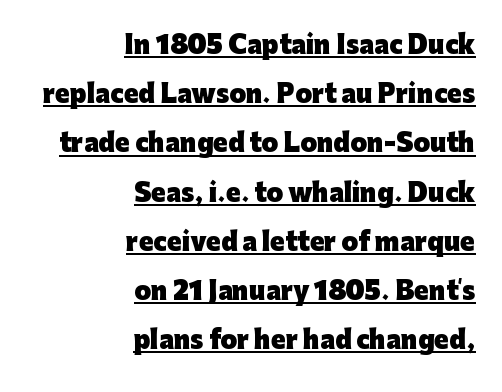
Posture: upright roman. Line endings align vertically; line beginnings do not. Summary of weight: heavy, a full bold. Honestly, the underline is the first thing you notice here. Students, note that the glyphs here touch the page at normal intervals. Vertical spacing — loose.
